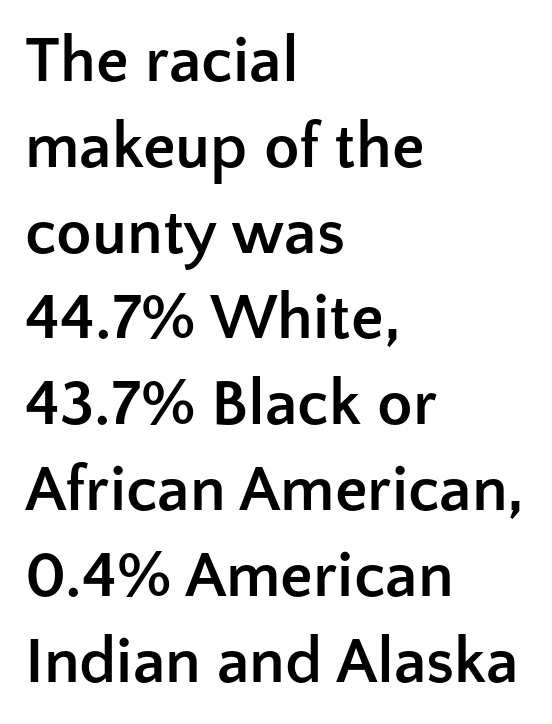
The image shows 65 px semibold sans-serif type, upright; set left-aligned, normal line spacing (1.32x), normal letter spacing, not underlined; low stroke contrast and a medium x-height.
